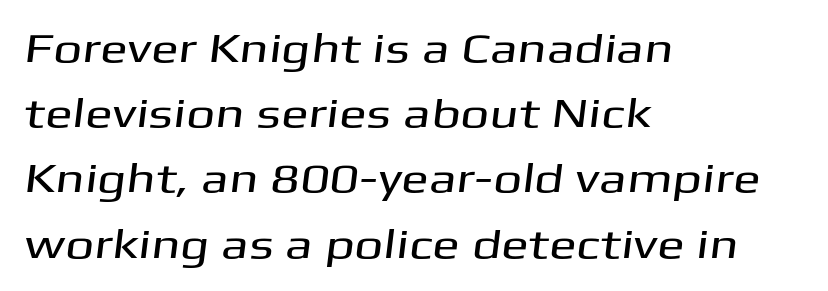
Caption: standard tracking, unaltered. This block has exactly the height ordinary leading produces. The compositor pushed each line to the left boundary. Typographically, this falls in the sans-serif category. Descenders are the only things crossing below the line.
